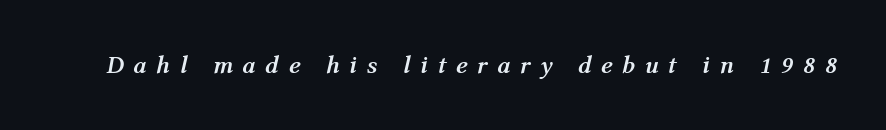
Q: Is the text bold? A: Yes.
Q: Is the text italic (slanted)? A: Yes, it leans right by about 12 degrees.
Q: Is the text underlined? A: No.
Q: Is the spacing between letters normal or unusually wide? A: Unusually wide.
